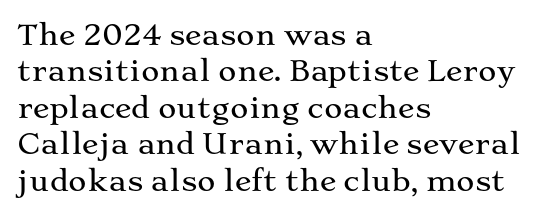
{"serif": "yes", "italic": "no", "width": "wide", "stroke_contrast": "medium", "x_height": "medium", "monospaced": "no", "underline": "no", "align": "left", "line_spacing": "normal", "line_spacing_ratio": 1.3, "letter_spacing": "normal", "letter_spacing_em": 0.0, "glyph_px": 28}
